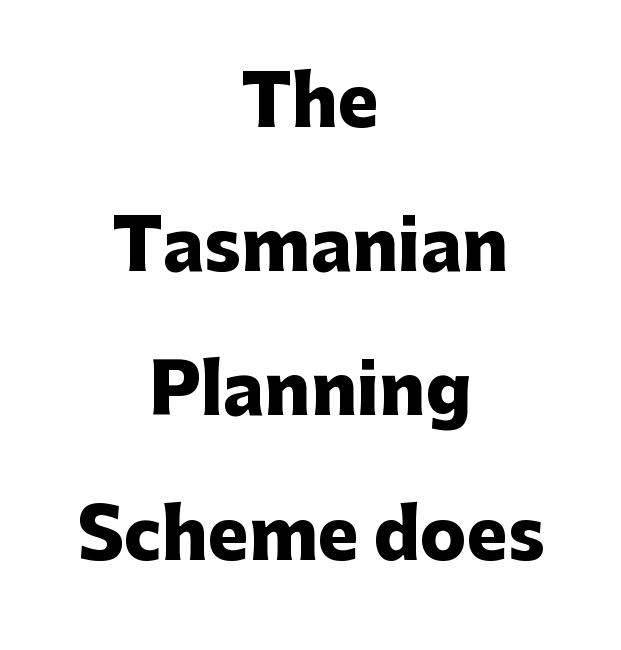
{"serif": "no", "italic": "no", "bold": "yes", "weight": "heavy", "width": "normal", "stroke_contrast": "low", "x_height": "medium", "monospaced": "no", "underline": "no", "align": "center", "line_spacing": "loose", "line_spacing_ratio": 2.09, "letter_spacing": "normal", "letter_spacing_em": 0.0, "glyph_px": 69}
